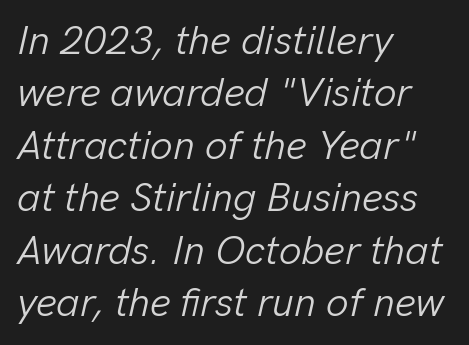
The image shows 40 px light type, italic (leaning right); set left-aligned, normal line spacing (1.31x), normal letter spacing, not underlined; low stroke contrast and a medium x-height.
